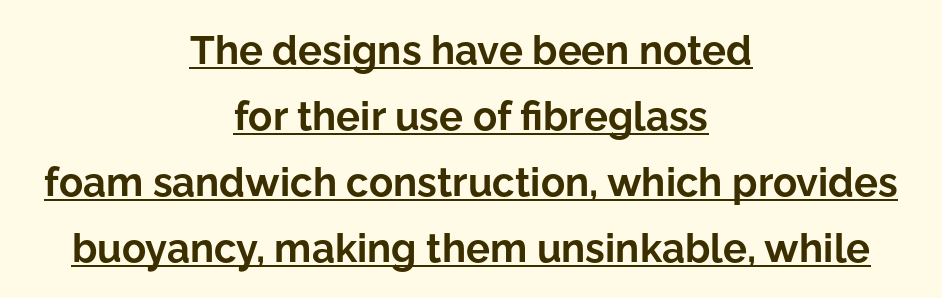
Q: Is the text bold? A: Yes.
Q: Is the text italic (slanted)? A: No, it is upright.
Q: Is the typeface a serif or a sans-serif typeface? A: Sans-serif.
Q: Is the text underlined? A: Yes.
Q: How is the paragraph aligned? A: Centered.
Q: Is the spacing between letters normal or unusually wide? A: Normal.
Q: Is the spacing between lines tight, normal or loose? A: Normal.
Q: Width (condensed, normal, or wide)? A: Normal.
Q: Stroke contrast? A: Low.
Q: x-height? A: Medium.
Q: Monospaced? A: No.
